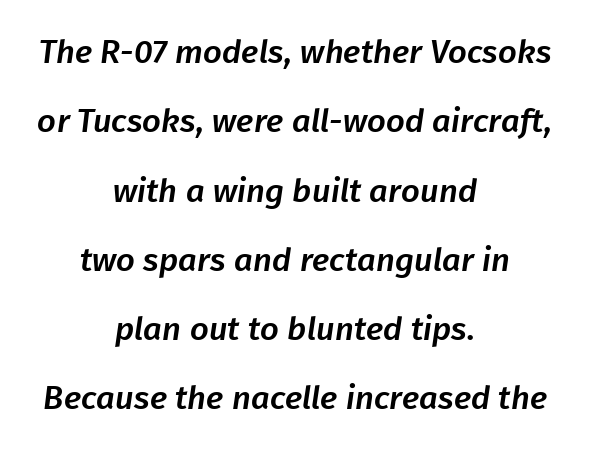
The image shows 33 px sans-serif type; set centered, loose line spacing (2.1x), normal letter spacing, not underlined; low stroke contrast and a medium x-height.
